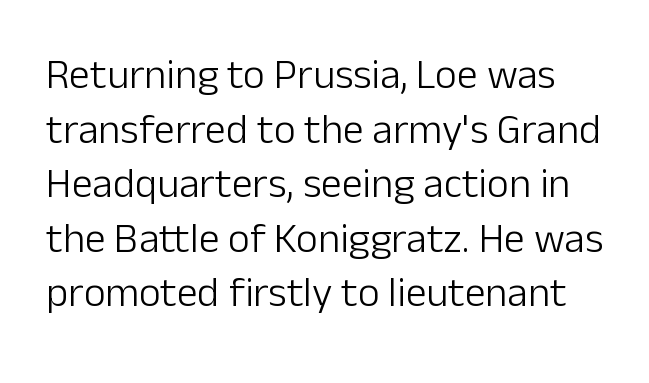
You could not count columns in this text — the font is proportionally spaced. This reads as an unemphasized weight, regular at the heaviest. Characters remain perfectly vertical along every line. Each letter's strokes conclude bluntly, with no projecting serifs. The baseline area is clear. The designer left line spacing at the default.
